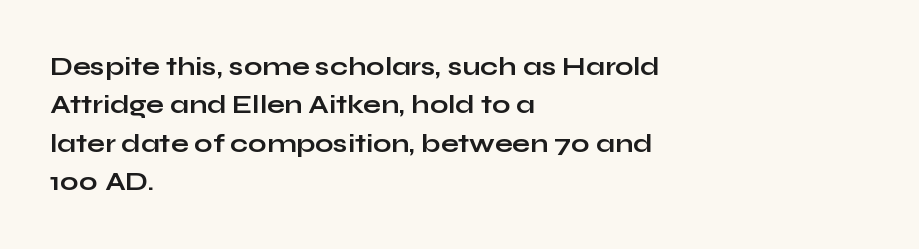
{"italic": "no", "bold": "yes", "underline": "no", "align": "left", "line_spacing": "normal", "line_spacing_ratio": 1.48, "letter_spacing": "normal", "letter_spacing_em": 0.0, "glyph_px": 26}
